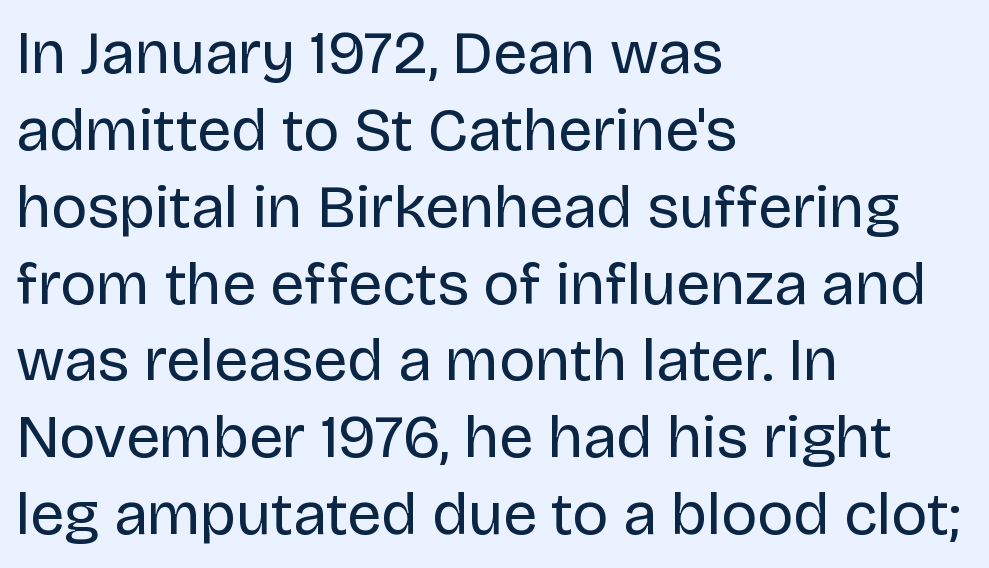
The image shows 61 px regular-weight sans-serif type, upright; set left-aligned, normal line spacing (1.26x), normal letter spacing, not underlined; low stroke contrast and a large x-height.
